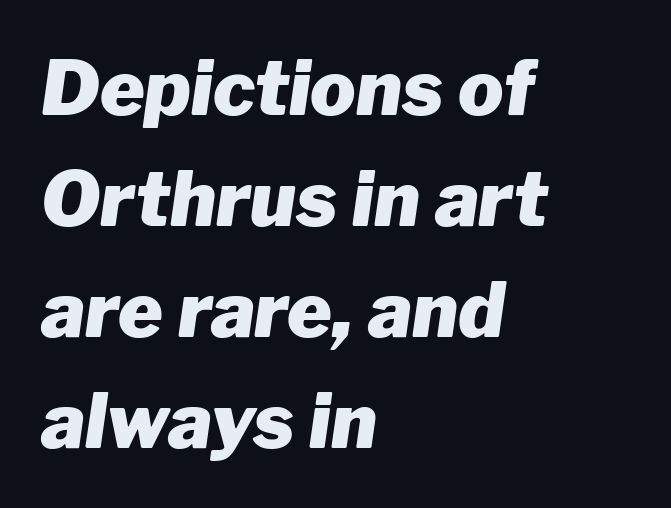
{"italic": "yes", "lean": "right", "slant_degrees": 8, "bold": "yes", "weight": "heavy", "width": "normal", "stroke_contrast": "low", "x_height": "medium", "monospaced": "no", "underline": "no", "align": "left", "line_spacing": "normal", "line_spacing_ratio": 1.46, "letter_spacing": "normal", "letter_spacing_em": 0.0, "glyph_px": 76}
